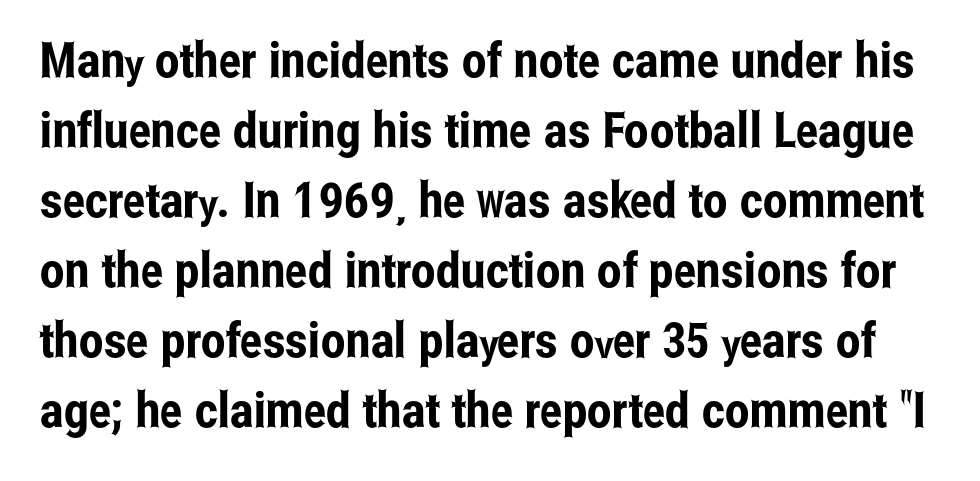
{"serif": "no", "italic": "no", "width": "condensed", "stroke_contrast": "low", "x_height": "medium", "monospaced": "no", "underline": "no", "line_spacing": "normal", "line_spacing_ratio": 1.43, "letter_spacing": "normal", "letter_spacing_em": 0.0, "glyph_px": 49}
